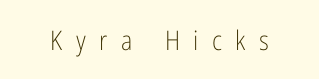
The letters look calm and open, with moderate or lighter stems. The axis of the letterforms is exactly vertical. This rendering widens character spacing well past its baseline value. Has an underline been added? It has not.
